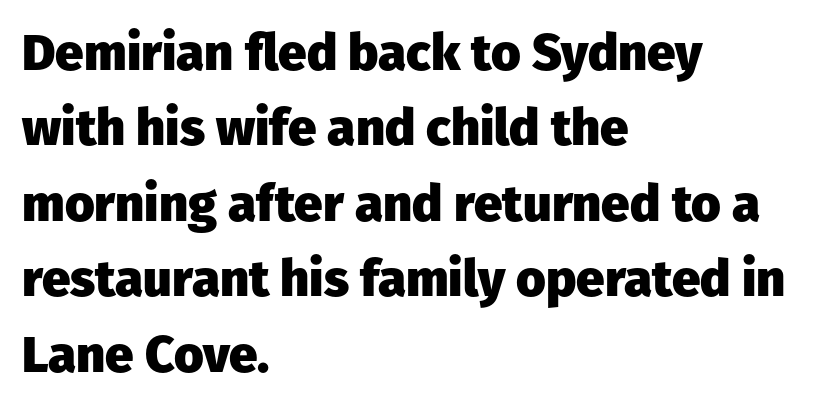
The ragged edge is on the right, which tells us the setting is flush left. Vertical strokes here are truly vertical. The letters advance in unequal steps, a hallmark of proportional type. The rendering shows plain stroke endings on the letterforms — a sans-serif design. This is heavy type, rendered in bold.
